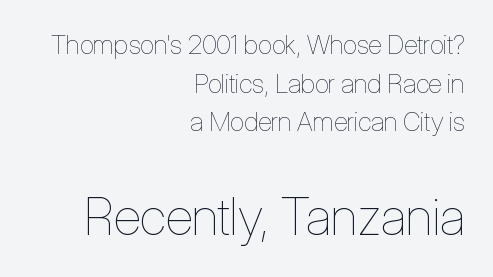
The image shows 51 px thin, condensed type, upright; set right-aligned, normal line spacing (1.49x), normal letter spacing, not underlined; the second (bottom) block is 1.96x larger; low stroke contrast and a medium x-height.
